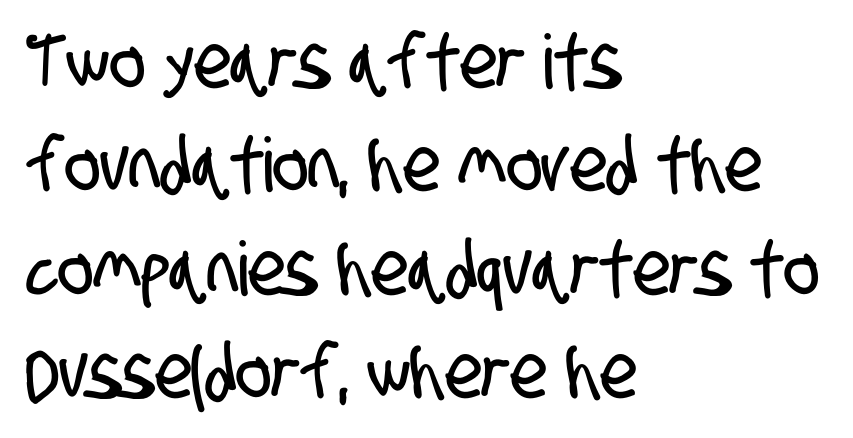
Q: Is the typeface a serif or a sans-serif typeface? A: Sans-serif.
Q: Is the text underlined? A: No.
Q: How is the paragraph aligned? A: Left-aligned.
Q: Is the spacing between letters normal or unusually wide? A: Normal.
Q: Is the spacing between lines tight, normal or loose? A: Normal.
Q: Width (condensed, normal, or wide)? A: Condensed.
Q: Stroke contrast? A: Low.
Q: x-height? A: Large.
Q: Monospaced? A: No.
